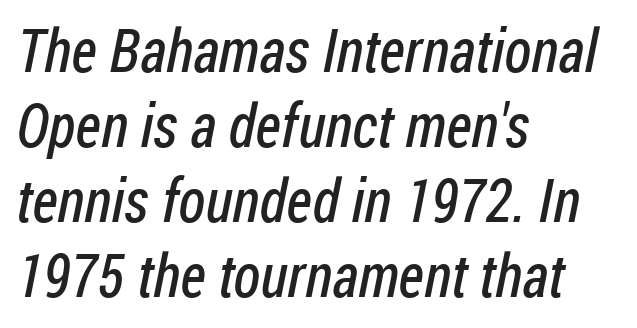
This rendering uses left alignment, leaving the right contour irregular. Only glyphs here, with clear space below each row. Font category for this specimen: sans-serif. Each letter keeps its own natural width here, so spacing adapts to shape. Glyph-to-glyph distance matches everyday printed text.
